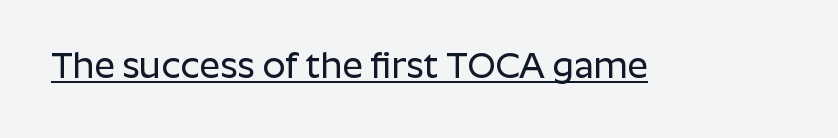
The image shows 36 px sans-serif type, upright; set normal letter spacing, underlined; low stroke contrast and a medium x-height.
